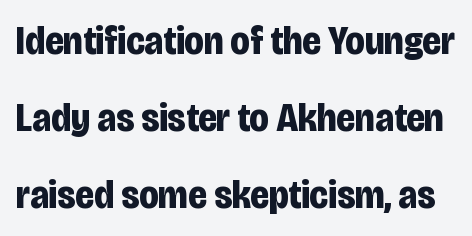
Heavy-handed strokes throughout: this text is bold. Decoration check: the copy has no underline. No extra tracking has been applied to these lines. Note the varied advance widths — an 'i' is clearly narrower than an 'm'. You can tell it's not italic because the verticals are truly vertical.
